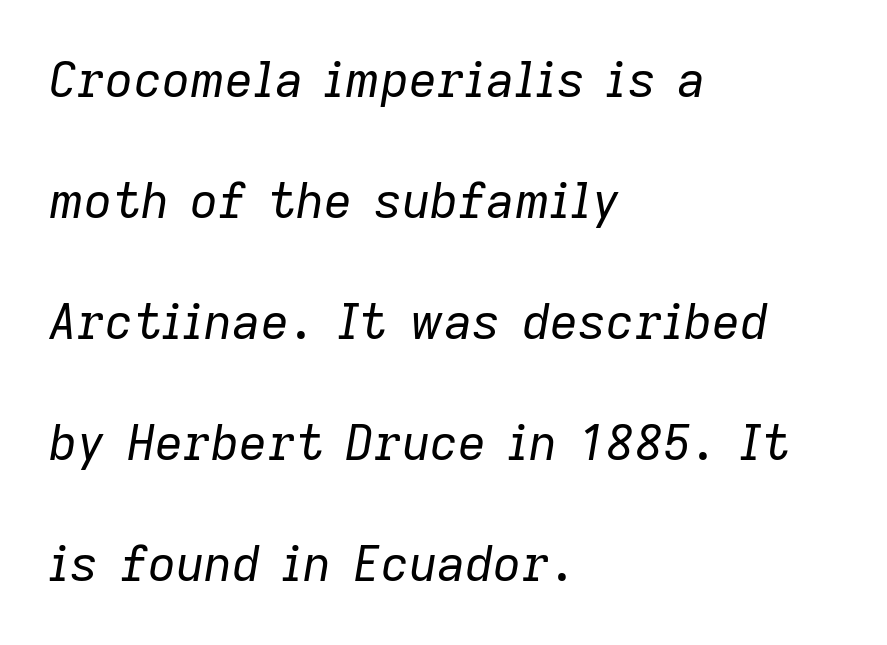
{"italic": "yes", "lean": "right", "slant_degrees": 9, "bold": "no", "weight": "regular", "width": "normal", "stroke_contrast": "low", "x_height": "medium", "monospaced": "no", "underline": "no", "align": "left", "line_spacing": "loose", "line_spacing_ratio": 2.47, "letter_spacing": "normal", "letter_spacing_em": 0.0, "glyph_px": 49}
